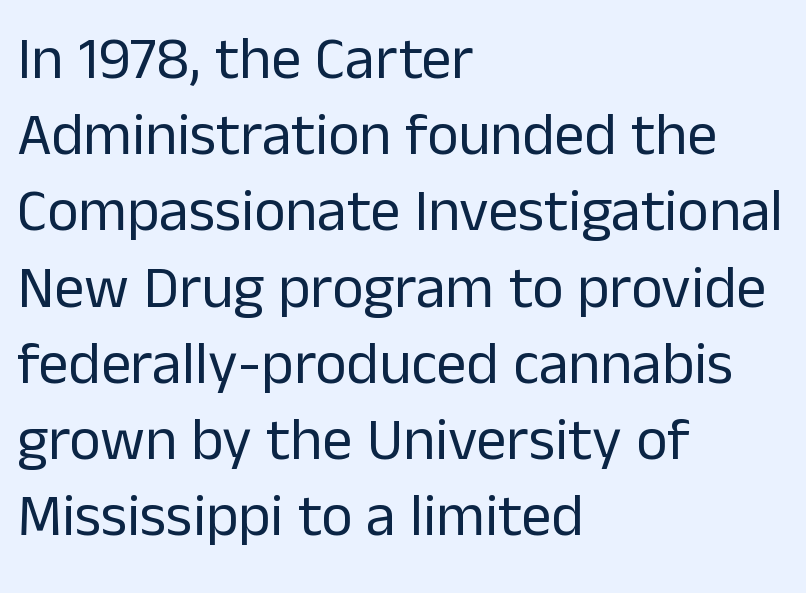
Q: Is the text bold? A: No.
Q: Is the text italic (slanted)? A: No, it is upright.
Q: Is the typeface a serif or a sans-serif typeface? A: Sans-serif.
Q: Is the text underlined? A: No.
Q: How is the paragraph aligned? A: Left-aligned.
Q: Is the spacing between letters normal or unusually wide? A: Normal.
Q: Is the spacing between lines tight, normal or loose? A: Normal.
Q: Width (condensed, normal, or wide)? A: Normal.
Q: Stroke contrast? A: Low.
Q: x-height? A: Medium.
Q: Monospaced? A: No.
